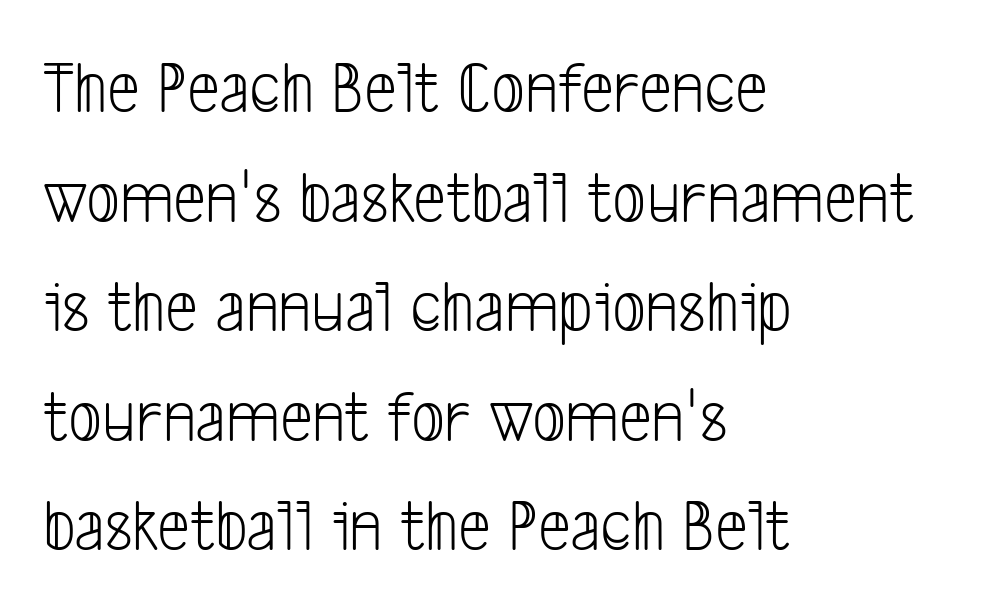
{"serif": "no", "bold": "no", "weight": "light", "width": "condensed", "stroke_contrast": "low", "x_height": "medium", "monospaced": "no", "underline": "no", "align": "left", "line_spacing": "normal", "line_spacing_ratio": 1.48, "letter_spacing": "normal", "letter_spacing_em": 0.0, "glyph_px": 74}
